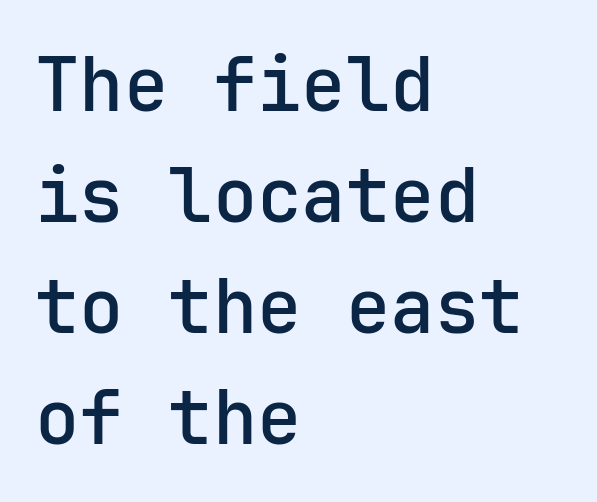
{"serif": "no", "italic": "no", "bold": "semi", "weight": "semibold", "width": "normal", "stroke_contrast": "low", "x_height": "medium", "underline": "no", "align": "left", "line_spacing": "normal", "line_spacing_ratio": 1.5, "letter_spacing": "normal", "letter_spacing_em": 0.0, "glyph_px": 74}
